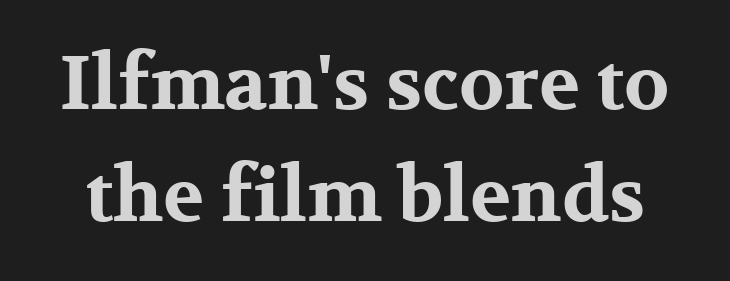
Q: Is the text bold? A: Yes.
Q: Is the text italic (slanted)? A: No, it is upright.
Q: Is the typeface a serif or a sans-serif typeface? A: Serif.
Q: Is the text underlined? A: No.
Q: Is the spacing between letters normal or unusually wide? A: Normal.
Q: Is the spacing between lines tight, normal or loose? A: Normal.
Q: Width (condensed, normal, or wide)? A: Wide.
Q: Stroke contrast? A: Medium.
Q: x-height? A: Medium.
Q: Monospaced? A: No.
